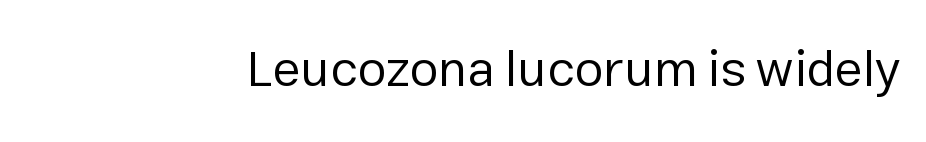
Q: Is the text bold? A: No.
Q: Is the text italic (slanted)? A: No, it is upright.
Q: Is the typeface a serif or a sans-serif typeface? A: Sans-serif.
Q: Is the text underlined? A: No.
Q: How is the paragraph aligned? A: Right-aligned.
Q: Is the spacing between letters normal or unusually wide? A: Normal.
Q: Width (condensed, normal, or wide)? A: Normal.
Q: Stroke contrast? A: Low.
Q: x-height? A: Medium.
Q: Monospaced? A: No.
